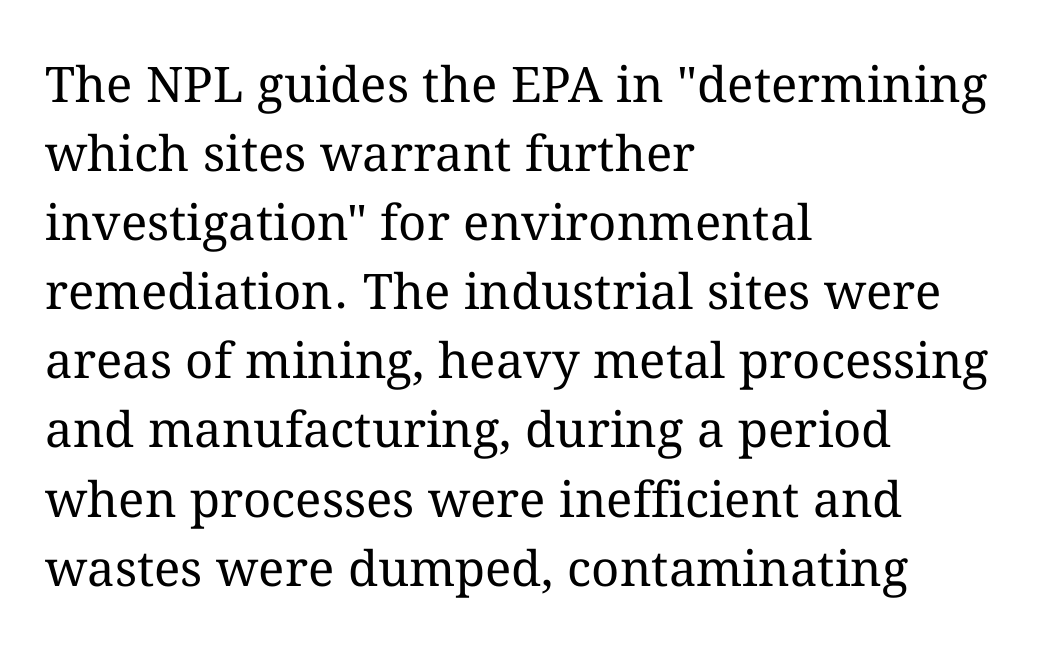
The typeface has the unassuming heft of standard copy or less. Posture: vertical. The block of text has a typical density, with ordinary space between rows. Each line starts at the same left margin while the right side varies. Characters follow at the spacing the type designer built in.
